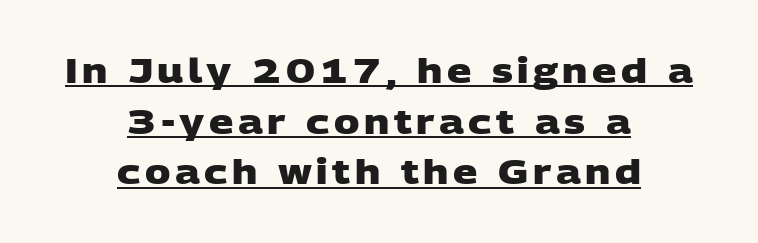
The image shows 34 px heavy, wide sans-serif type; set centered, normal line spacing (1.49x), underlined; low stroke contrast and a large x-height.
